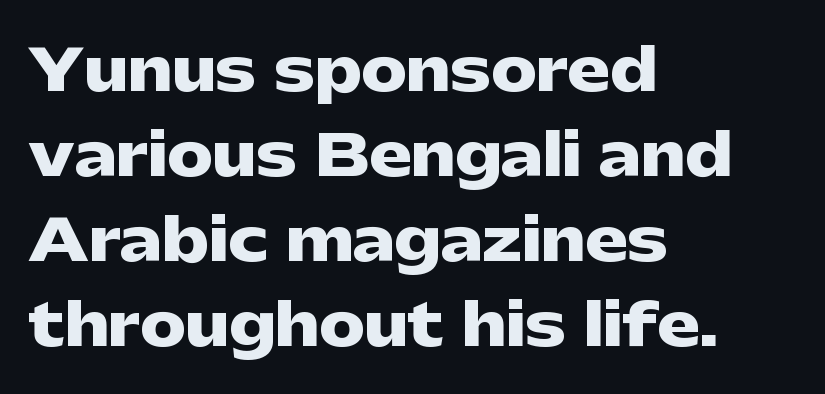
Q: Is the text bold? A: Yes.
Q: Is the text italic (slanted)? A: No, it is upright.
Q: Is the typeface a serif or a sans-serif typeface? A: Sans-serif.
Q: Is the text underlined? A: No.
Q: How is the paragraph aligned? A: Left-aligned.
Q: Is the spacing between letters normal or unusually wide? A: Normal.
Q: Is the spacing between lines tight, normal or loose? A: Normal.
Q: Width (condensed, normal, or wide)? A: Wide.
Q: Stroke contrast? A: Low.
Q: x-height? A: Medium.
Q: Monospaced? A: No.
